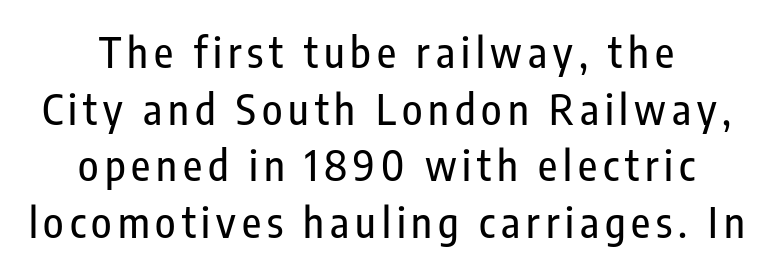
The image shows 42 px condensed sans-serif type, upright; set normal line spacing (1.35x), not underlined; low stroke contrast and a medium x-height.
